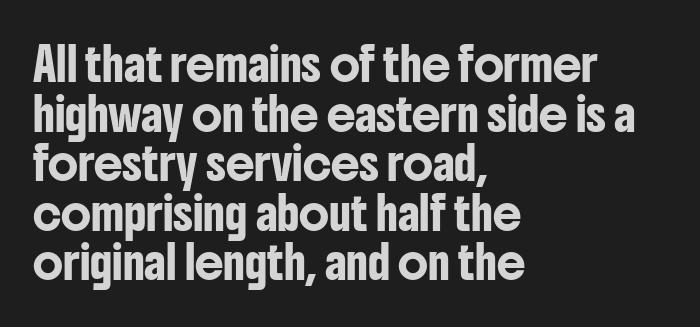
The image shows 32 px condensed sans-serif type, upright; set left-aligned, normal line spacing (1.55x), normal letter spacing, not underlined; low stroke contrast and a medium x-height.
